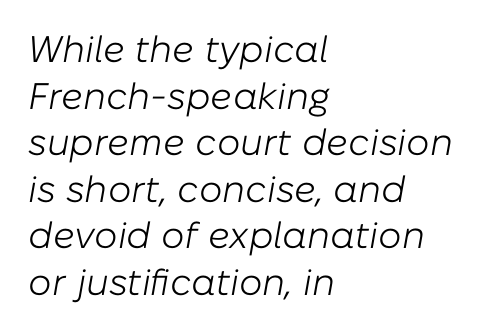
Any mark beneath the type? The region is blank. This reads as an unemphasized weight, regular at the heaviest. The compositor pushed each line to the left boundary. Spacing verdict: proportional, widths tailored to each character.
